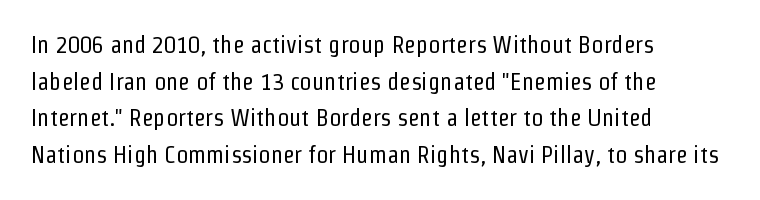
The image shows 24 px text type, upright; set left-aligned, normal line spacing (1.53x), normal letter spacing, not underlined.
